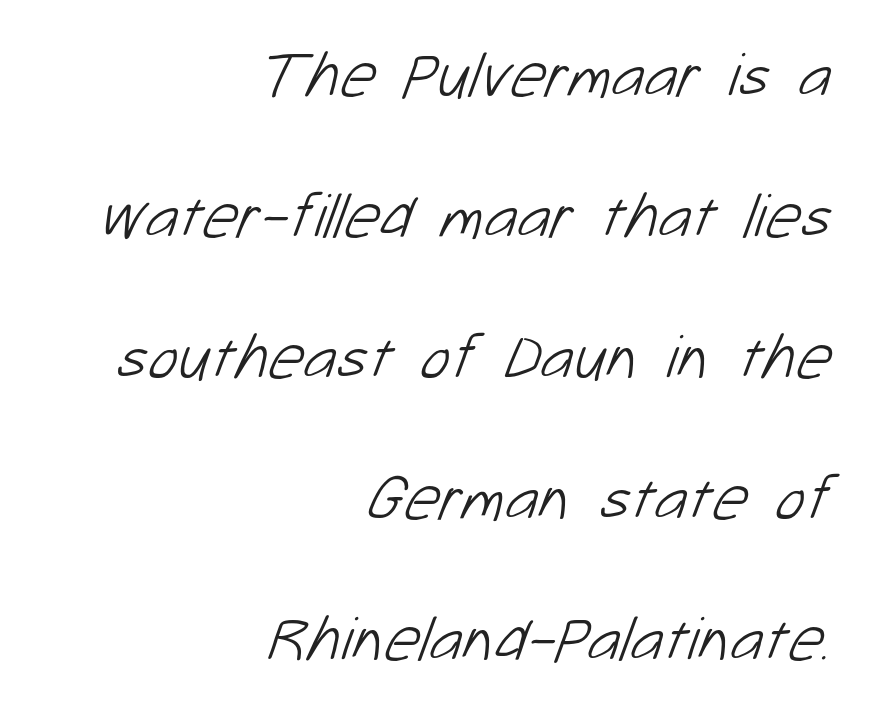
The strokes carry an ordinary text weight at most. The lines are spread far apart with generous leading. The passage is arranged like a letterhead date or caption credit — flush right. The horizontal fit of the characters is conventional and even. Note the varied advance widths — an 'i' is clearly narrower than an 'm'. The foot of each line stays bare and open.
